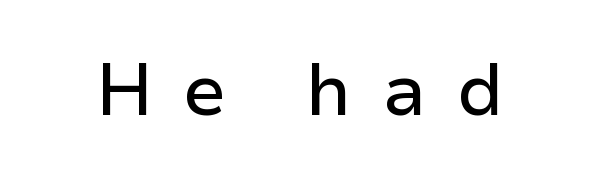
{"serif": "no", "italic": "no", "width": "normal", "stroke_contrast": "low", "x_height": "medium", "monospaced": "no", "underline": "no", "letter_spacing": "wide", "letter_spacing_em": 0.41, "glyph_px": 72}
